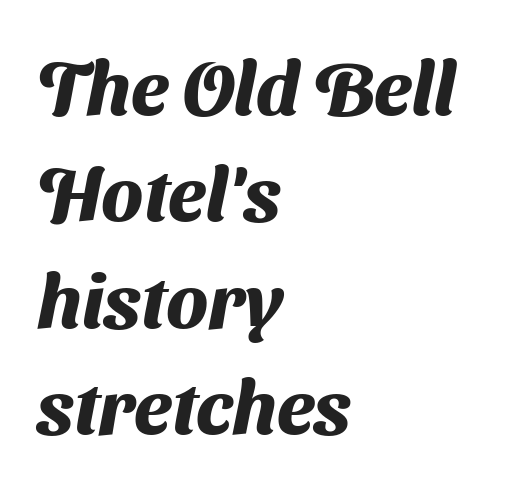
{"serif": "no", "bold": "yes", "weight": "heavy", "width": "normal", "stroke_contrast": "medium", "x_height": "medium", "monospaced": "no", "underline": "no", "align": "left", "line_spacing": "normal", "line_spacing_ratio": 1.4, "letter_spacing": "normal", "letter_spacing_em": 0.0, "glyph_px": 76}
